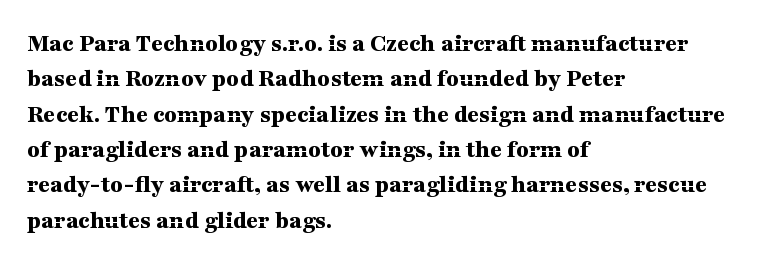
Q: Is the text bold? A: Yes.
Q: Is the text italic (slanted)? A: No, it is upright.
Q: Is the text underlined? A: No.
Q: How is the paragraph aligned? A: Left-aligned.
Q: Is the spacing between letters normal or unusually wide? A: Normal.
Q: Is the spacing between lines tight, normal or loose? A: Normal.
